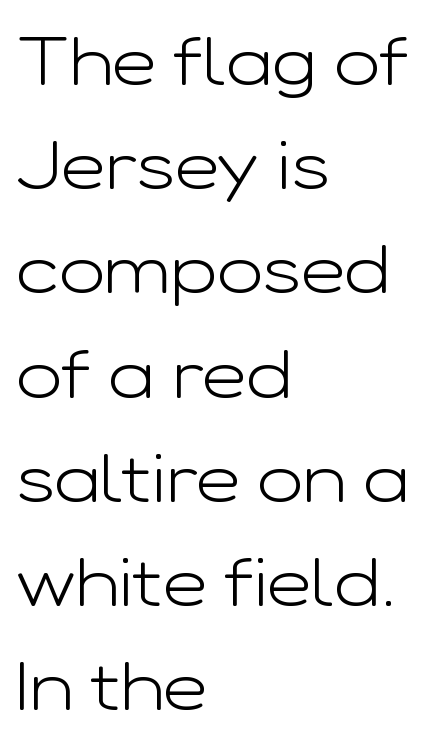
The image shows 69 px light, wide sans-serif type, upright; set left-aligned, normal line spacing (1.51x), normal letter spacing, not underlined; low stroke contrast and a medium x-height.
